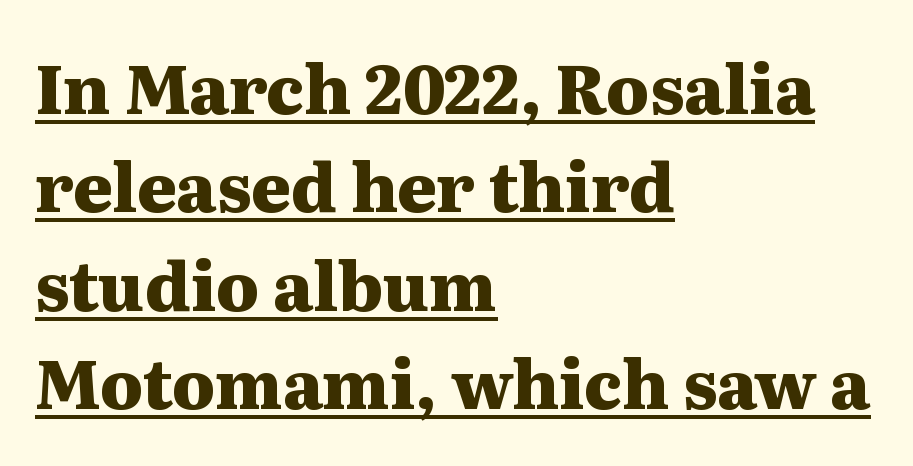
{"serif": "yes", "italic": "no", "bold": "yes", "weight": "heavy", "width": "wide", "stroke_contrast": "medium", "x_height": "medium", "monospaced": "no", "underline": "yes", "align": "left", "line_spacing": "normal", "line_spacing_ratio": 1.47, "letter_spacing": "normal", "letter_spacing_em": 0.0, "glyph_px": 67}
